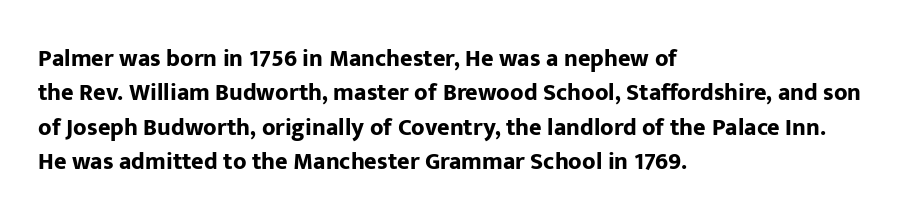
Q: Is the text bold? A: Yes.
Q: Is the text italic (slanted)? A: No, it is upright.
Q: Is the text underlined? A: No.
Q: How is the paragraph aligned? A: Left-aligned.
Q: Is the spacing between letters normal or unusually wide? A: Normal.
Q: Is the spacing between lines tight, normal or loose? A: Normal.
